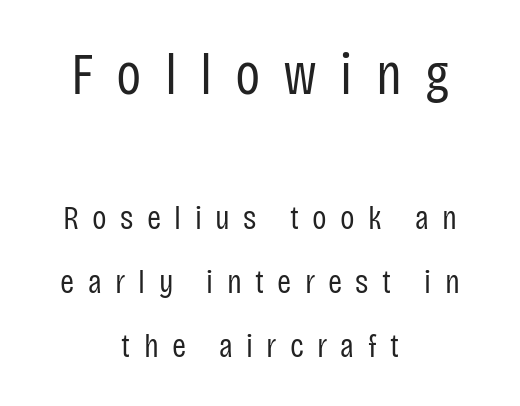
Does extra space separate the letters? Yes, quite a lot of it. Short and long lines alike share a common midpoint. The letters in the upper block stand taller than those in the block below. Is the stroke heavy? The answer is a plain regular-or-lighter. Style check: upright. Looks like regular typesetting: each glyph gets only the width it needs.
